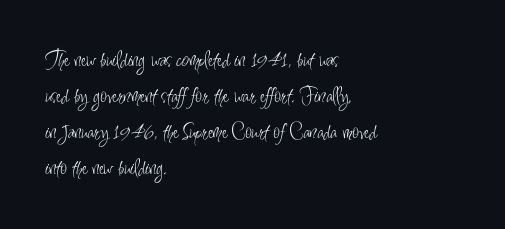
Q: Is the text bold? A: No.
Q: Is the text underlined? A: No.
Q: How is the paragraph aligned? A: Left-aligned.
Q: Is the spacing between letters normal or unusually wide? A: Normal.
Q: Is the spacing between lines tight, normal or loose? A: Normal.
